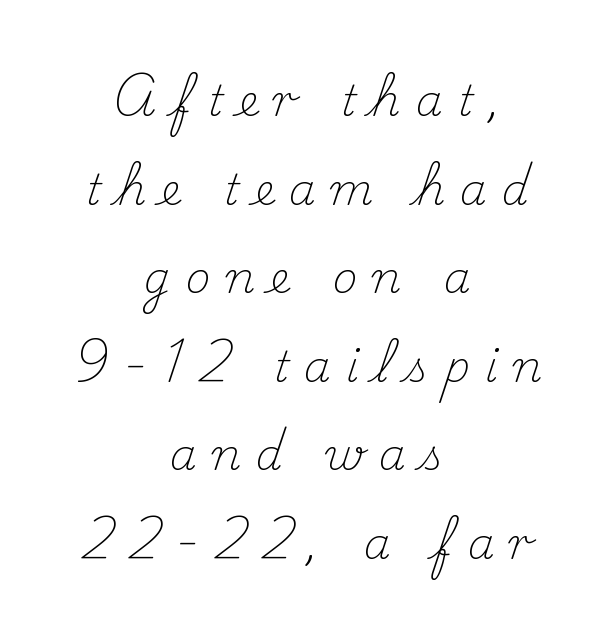
Q: Is the text bold? A: No.
Q: Is the text italic (slanted)? A: Yes.
Q: Is the typeface a serif or a sans-serif typeface? A: Serif.
Q: Is the text underlined? A: No.
Q: How is the paragraph aligned? A: Centered.
Q: Is the spacing between letters normal or unusually wide? A: Unusually wide.
Q: Is the spacing between lines tight, normal or loose? A: Loose.
Q: Width (condensed, normal, or wide)? A: Normal.
Q: Stroke contrast? A: Medium.
Q: x-height? A: Small.
Q: Monospaced? A: No.
